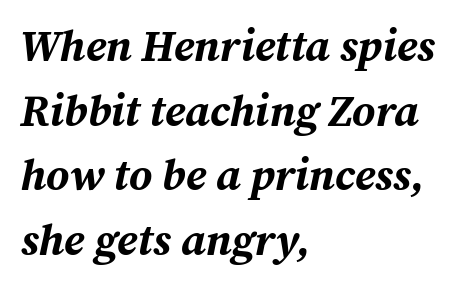
The image shows 44 px bold type, italic (leaning right); set left-aligned, normal line spacing (1.47x), normal letter spacing, not underlined; medium stroke contrast and a medium x-height.
